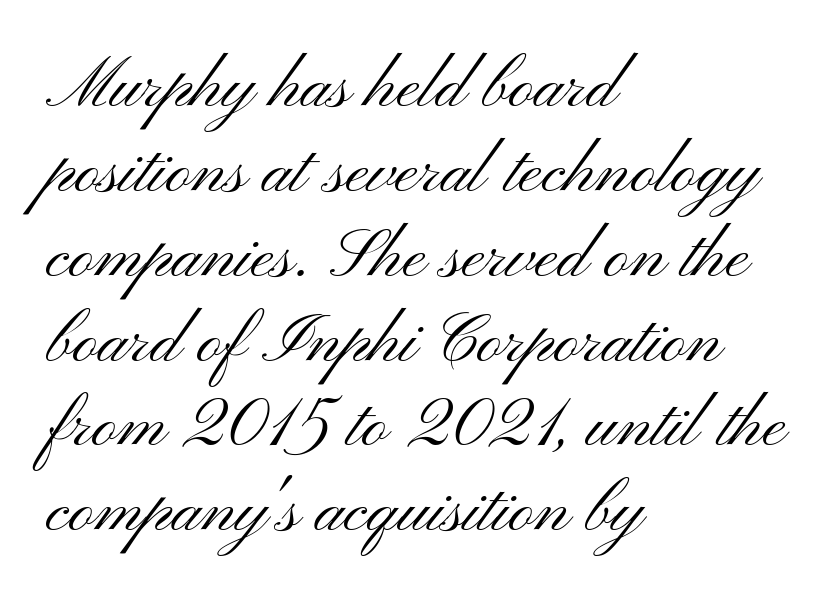
{"serif": "no", "bold": "no", "weight": "light", "width": "wide", "stroke_contrast": "medium", "x_height": "small", "monospaced": "no", "underline": "no", "align": "left", "line_spacing_ratio": 1.23, "letter_spacing": "normal", "letter_spacing_em": 0.0, "glyph_px": 69}
